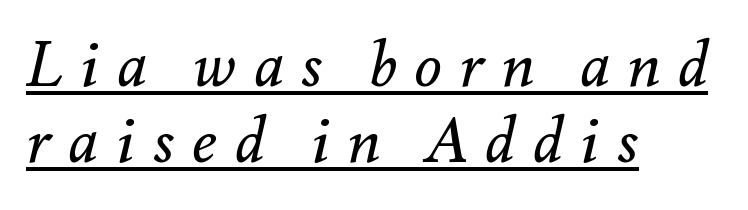
{"italic": "yes", "lean": "right", "slant_degrees": 12, "bold": "no", "weight": "regular", "width": "normal", "stroke_contrast": "medium", "x_height": "small", "monospaced": "no", "underline": "yes", "align": "left", "line_spacing_ratio": 1.2, "letter_spacing": "wide", "letter_spacing_em": 0.28, "glyph_px": 63}
